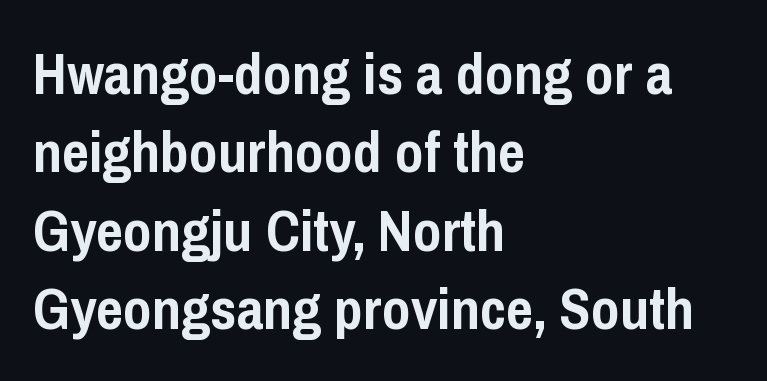
Decoration check: the copy has no underline. Does the type have serifs? No, each stem ends abruptly. Between one letter and the next there's only the usual sliver of space. Notice how the stems are strictly vertical — no italics here. All the whitespace from short lines collects on the right. The letters advance in unequal steps, a hallmark of proportional type.
